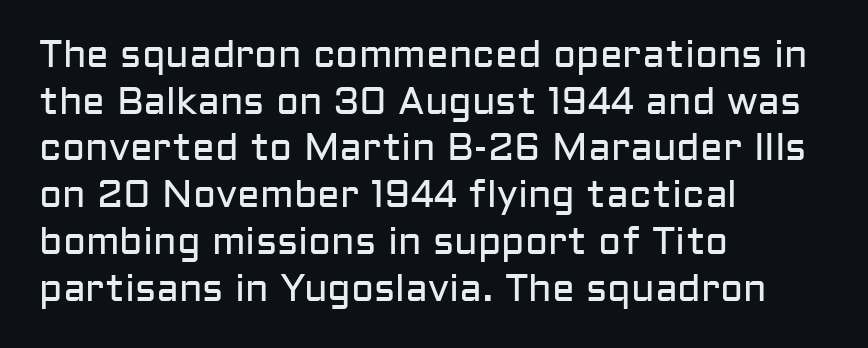
The horizontal fit of the characters is conventional and even. On a weight scale, this lands at 450 or below. The letters carry no serifs — their stems end cleanly without finishing strokes. The text block is weighted toward the left margin, trailing off unevenly rightward. Check under the words: just untouched page. The typography opts for an upright posture over an oblique one.
